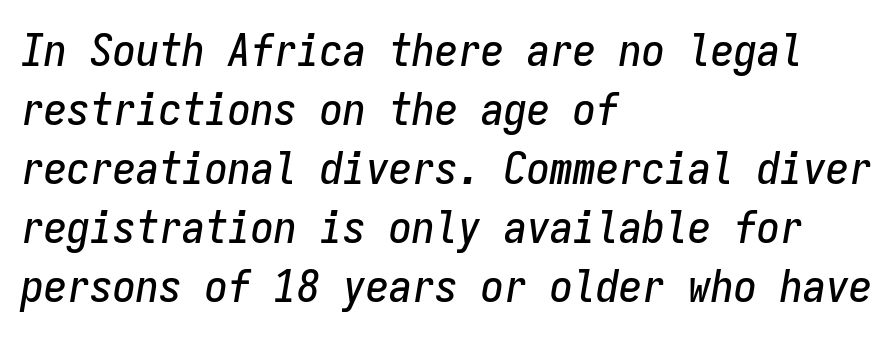
The image shows 46 px condensed type, italic (leaning right), monospaced; set left-aligned, normal line spacing (1.28x), normal letter spacing, not underlined; low stroke contrast and a medium x-height.
